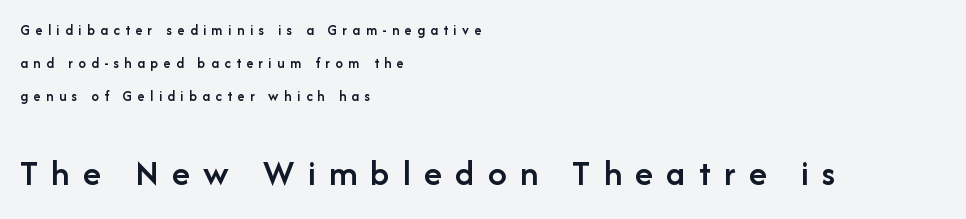
The image shows 37 px semibold sans-serif type, upright; set left-aligned, loose line spacing (2.19x), unusually wide letter spacing (+0.36 em), not underlined; the second (bottom) block is 2.47x larger; low stroke contrast and a medium x-height.
